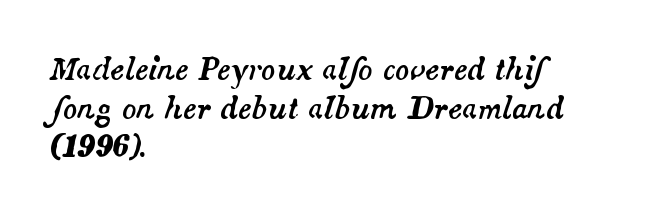
Q: Is the text italic (slanted)? A: Yes, it leans right by about 14 degrees.
Q: Is the text underlined? A: No.
Q: How is the paragraph aligned? A: Left-aligned.
Q: Is the spacing between letters normal or unusually wide? A: Normal.
Q: Is the spacing between lines tight, normal or loose? A: Normal.
Q: Width (condensed, normal, or wide)? A: Normal.
Q: Stroke contrast? A: Medium.
Q: x-height? A: Small.
Q: Monospaced? A: No.
